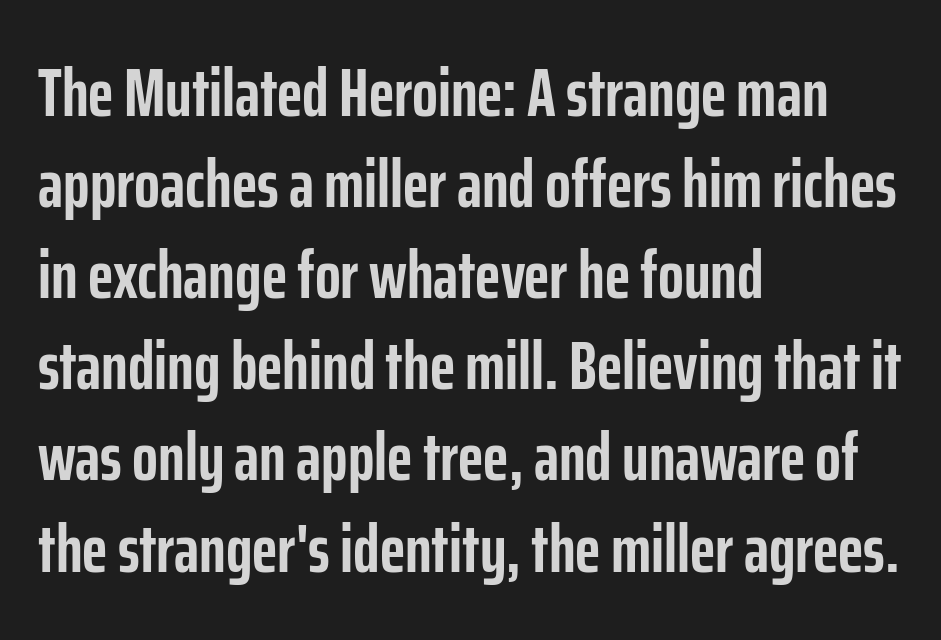
{"serif": "no", "italic": "no", "bold": "yes", "weight": "semibold", "width": "condensed", "stroke_contrast": "low", "x_height": "medium", "monospaced": "no", "underline": "no", "align": "left", "line_spacing": "normal", "line_spacing_ratio": 1.34, "letter_spacing": "normal", "letter_spacing_em": 0.0, "glyph_px": 68}
